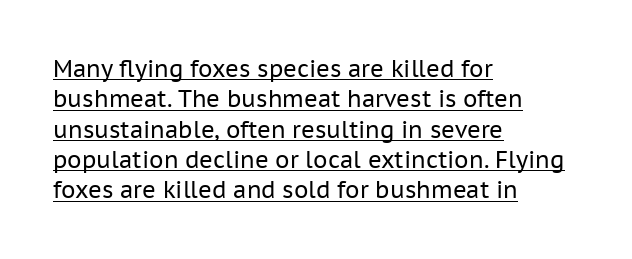
Q: Is the text bold? A: No.
Q: Is the text italic (slanted)? A: No, it is upright.
Q: Is the text underlined? A: Yes.
Q: How is the paragraph aligned? A: Left-aligned.
Q: Is the spacing between letters normal or unusually wide? A: Normal.
Q: Is the spacing between lines tight, normal or loose? A: Normal.
